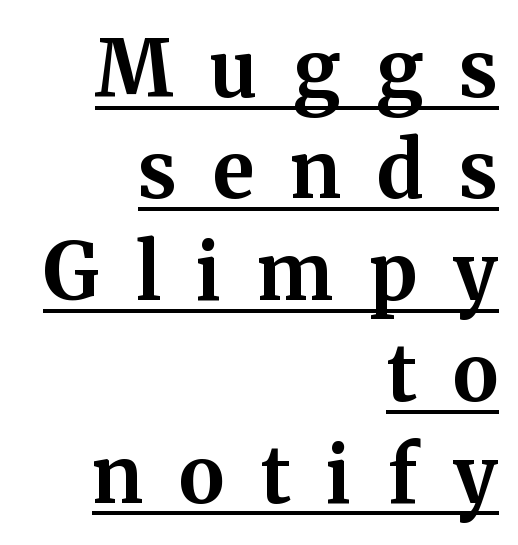
The image shows 78 px bold serif type, upright; set right-aligned, normal line spacing (1.3x), unusually wide letter spacing (+0.46 em), underlined; medium stroke contrast and a medium x-height.
